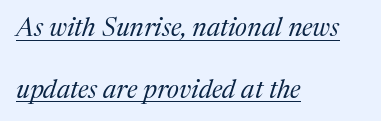
{"italic": "yes", "lean": "right", "slant_degrees": 17, "bold": "no", "underline": "yes", "align": "left", "line_spacing": "loose", "line_spacing_ratio": 2.37, "letter_spacing": "normal", "letter_spacing_em": 0.0, "glyph_px": 26}
